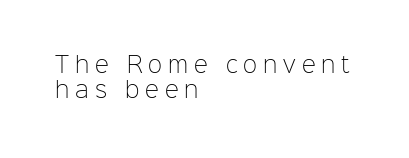
{"italic": "no", "bold": "no", "underline": "no", "align": "left", "line_spacing_ratio": 1.21, "letter_spacing": "wide", "letter_spacing_em": 0.28, "glyph_px": 21}
